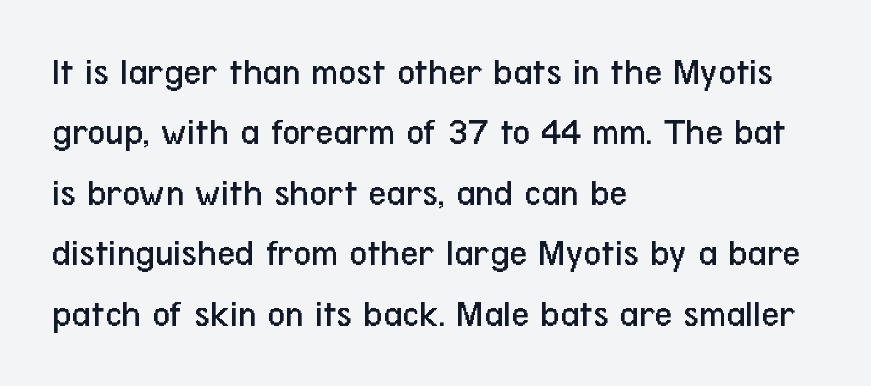
{"serif": "no", "italic": "no", "bold": "no", "weight": "regular", "width": "condensed", "stroke_contrast": "low", "x_height": "medium", "monospaced": "no", "underline": "no", "align": "left", "line_spacing": "normal", "line_spacing_ratio": 1.55, "letter_spacing": "normal", "letter_spacing_em": 0.0, "glyph_px": 39}
